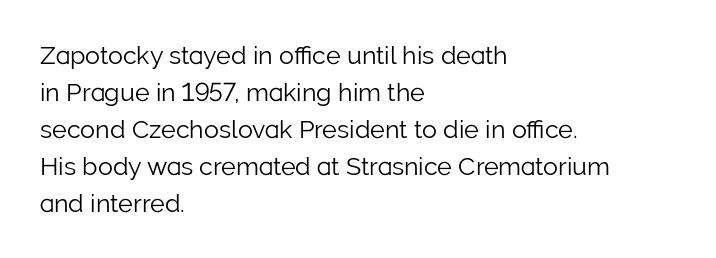
The image shows 25 px text type, upright; set left-aligned, normal line spacing (1.48x), normal letter spacing, not underlined.
